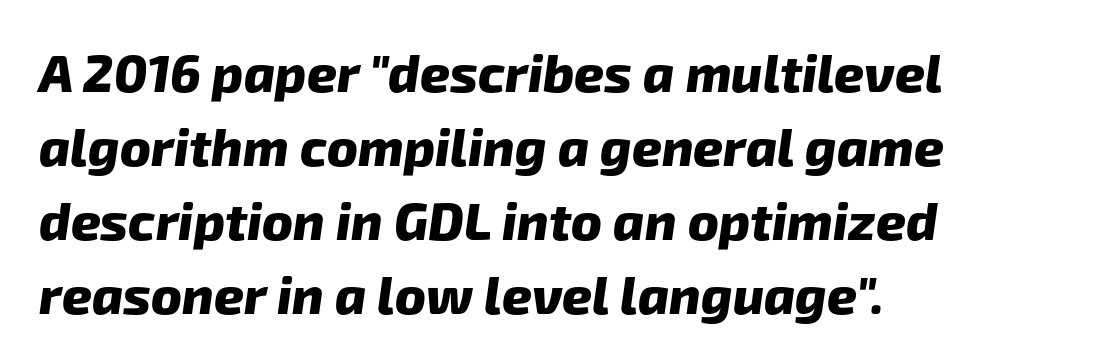
Q: Is the text bold? A: Yes.
Q: Is the typeface a serif or a sans-serif typeface? A: Sans-serif.
Q: Is the text underlined? A: No.
Q: How is the paragraph aligned? A: Left-aligned.
Q: Is the spacing between letters normal or unusually wide? A: Normal.
Q: Is the spacing between lines tight, normal or loose? A: Normal.
Q: Width (condensed, normal, or wide)? A: Normal.
Q: Stroke contrast? A: Low.
Q: x-height? A: Medium.
Q: Monospaced? A: No.
